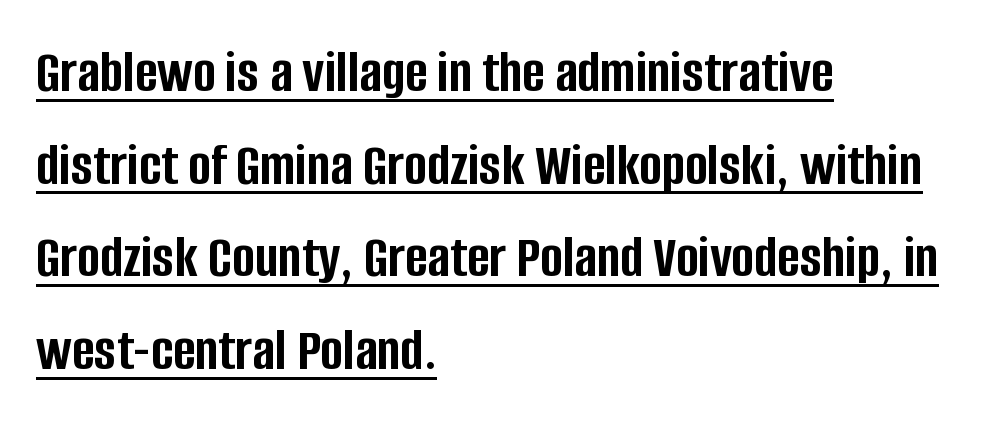
{"serif": "no", "italic": "no", "bold": "yes", "weight": "semibold", "width": "condensed", "stroke_contrast": "low", "x_height": "large", "monospaced": "no", "underline": "yes", "align": "left", "line_spacing": "normal", "line_spacing_ratio": 1.52, "letter_spacing": "normal", "letter_spacing_em": 0.0, "glyph_px": 61}
